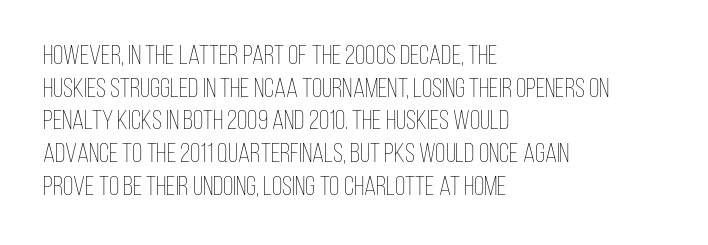
The image shows 27 px text type, upright; set left-aligned, line spacing 1.21x, normal letter spacing, not underlined.
